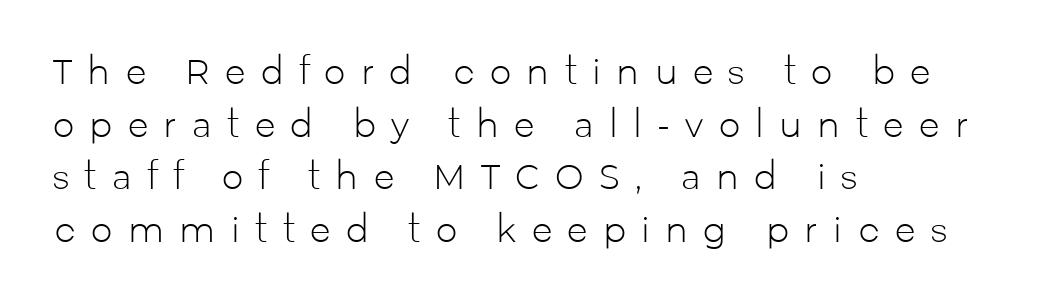
{"serif": "no", "italic": "no", "bold": "no", "weight": "light", "width": "normal", "stroke_contrast": "low", "x_height": "medium", "monospaced": "no", "underline": "no", "align": "left", "line_spacing": "normal", "line_spacing_ratio": 1.55, "letter_spacing": "wide", "letter_spacing_em": 0.45, "glyph_px": 34}
